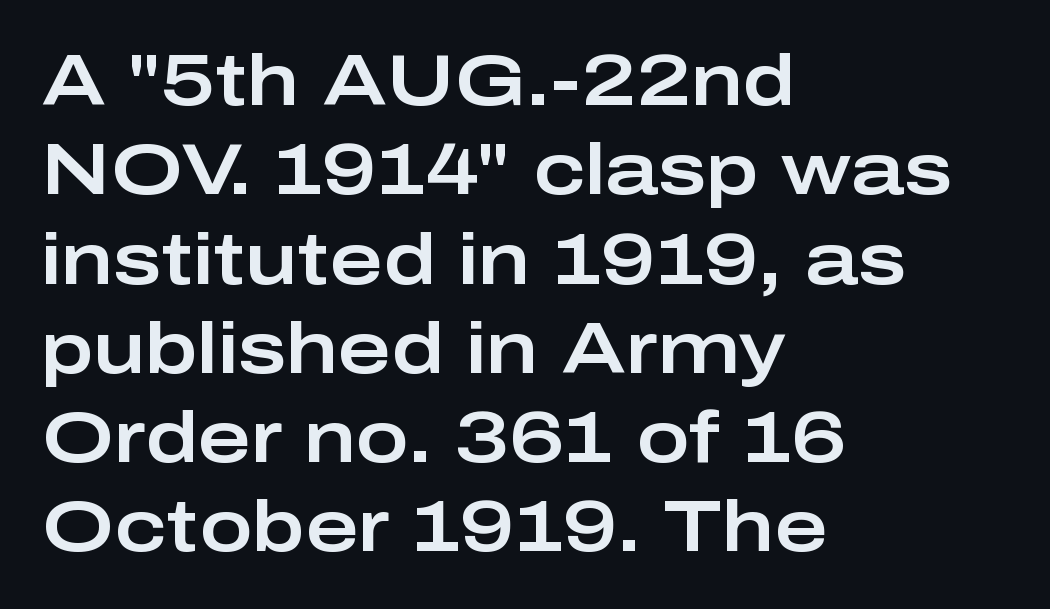
The image shows 72 px wide sans-serif type, upright; set left-aligned, line spacing 1.24x, normal letter spacing, not underlined; low stroke contrast and a medium x-height.
